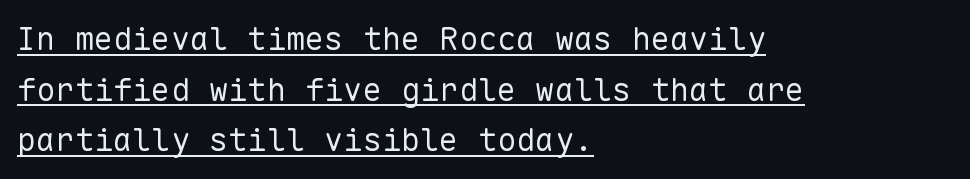
Q: Is the text bold? A: No.
Q: Is the text italic (slanted)? A: No, it is upright.
Q: Is the typeface a serif or a sans-serif typeface? A: Sans-serif.
Q: Is the text underlined? A: Yes.
Q: How is the paragraph aligned? A: Left-aligned.
Q: Is the spacing between letters normal or unusually wide? A: Normal.
Q: Is the spacing between lines tight, normal or loose? A: Normal.
Q: Width (condensed, normal, or wide)? A: Normal.
Q: Stroke contrast? A: Low.
Q: x-height? A: Medium.
Q: Monospaced? A: Yes.
